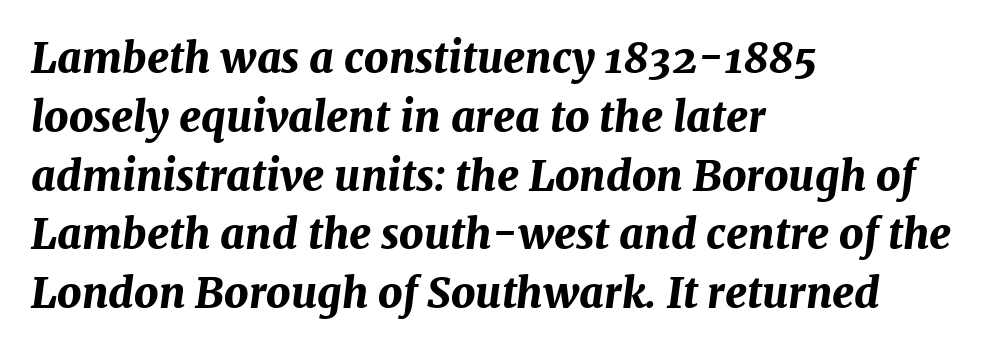
The image shows 42 px bold type, italic (leaning right); set left-aligned, normal line spacing (1.4x), normal letter spacing, not underlined; medium stroke contrast and a medium x-height.
